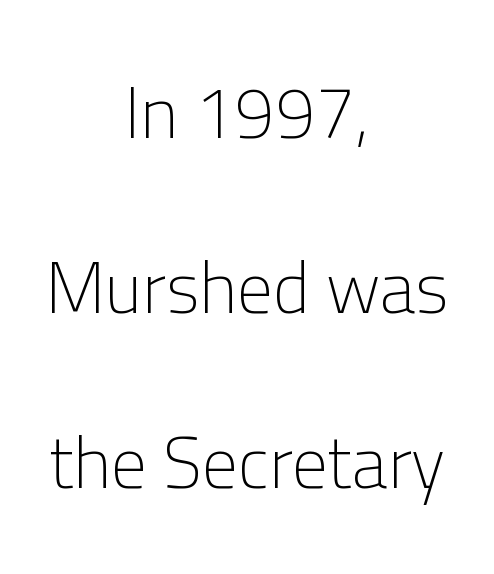
The image shows 72 px light sans-serif type, upright; set centered, loose line spacing (2.43x), normal letter spacing, not underlined; low stroke contrast and a medium x-height.
